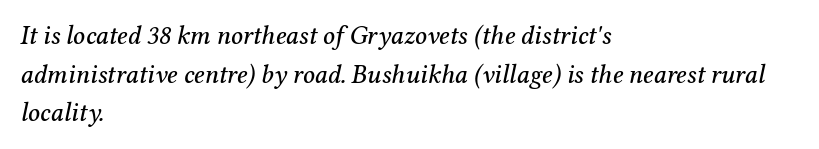
The space beneath each line is pristine and unruled. Students, observe: this is what conventionally led text looks like. Slanted lettering throughout. The type is set solid horizontally, with unmodified tracking.
